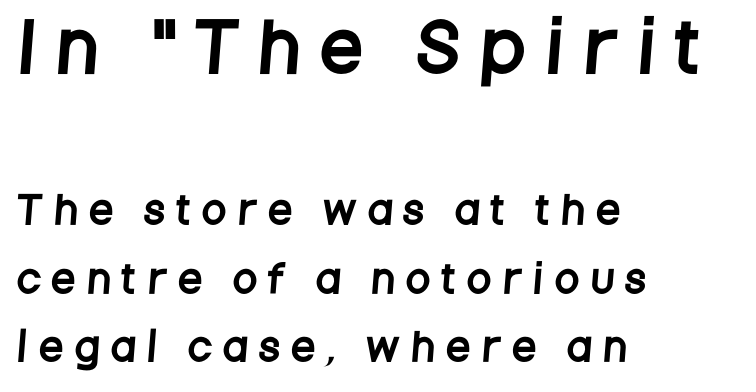
Q: Is the typeface a serif or a sans-serif typeface? A: Sans-serif.
Q: Is the text underlined? A: No.
Q: How is the paragraph aligned? A: Left-aligned.
Q: Is the spacing between letters normal or unusually wide? A: Unusually wide.
Q: Which block of text is set in a larger size, the first (top) or the second (bottom)? A: The first (top) one.
Q: Width (condensed, normal, or wide)? A: Condensed.
Q: Stroke contrast? A: Low.
Q: x-height? A: Large.
Q: Monospaced? A: No.
